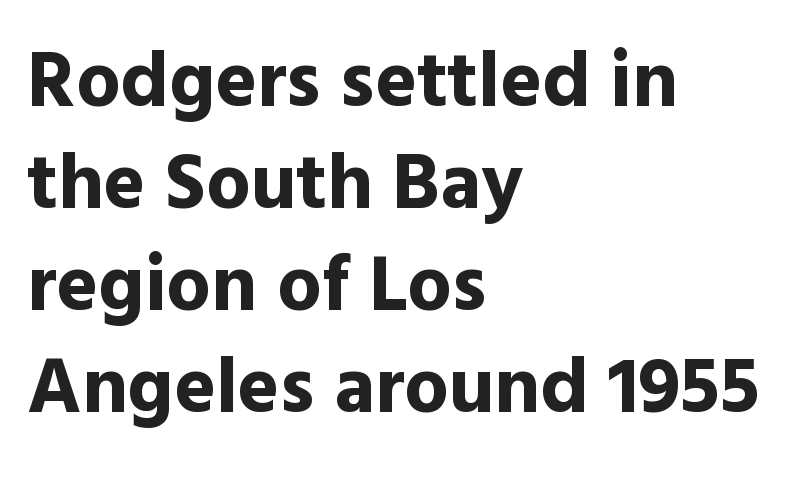
Is there any slant? The stems are plumb. Grotesque or geometric, the face here clearly has no serifs. Reading down the column, the eye jumps a familiar distance to each next line. Teacher's note: observe the even left margin — that is flush-left alignment.
